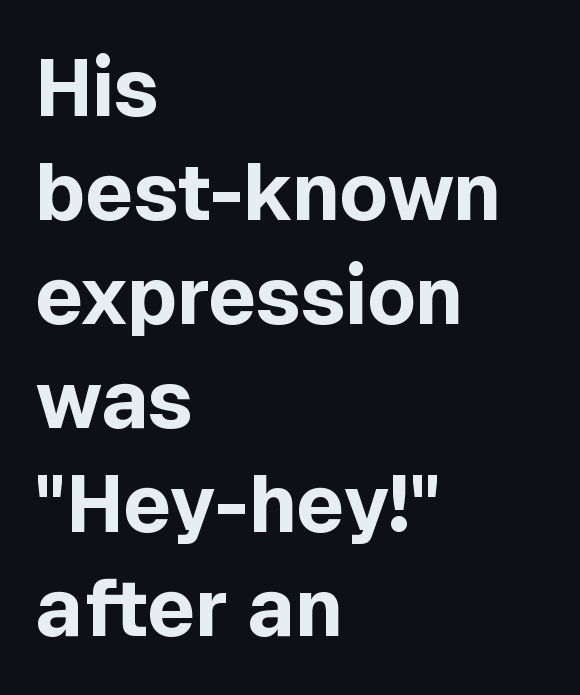
Grotesque or geometric, the face here clearly has no serifs. These lines keep a tight, regular rhythm from letter to letter. Does the weight exceed regular? Yes, all the way to bold. Reading down the block, your eye returns to a fixed left position each line. The lettering holds an erect, upright posture throughout. The rendering uses a moderate line-height, typical for paragraphs.
